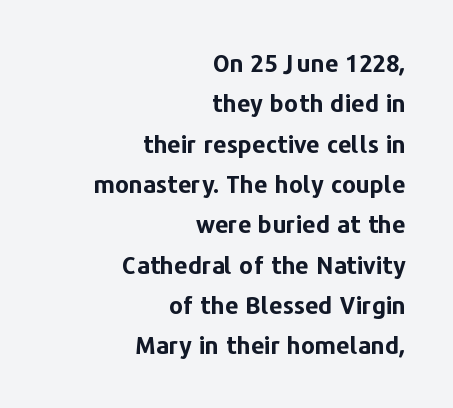
Q: Is the text bold? A: Yes.
Q: Is the text italic (slanted)? A: No, it is upright.
Q: Is the text underlined? A: No.
Q: How is the paragraph aligned? A: Right-aligned.
Q: Is the spacing between letters normal or unusually wide? A: Normal.
Q: Is the spacing between lines tight, normal or loose? A: Normal.
